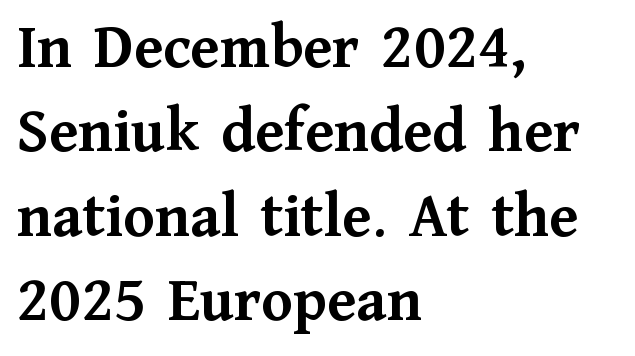
{"serif": "yes", "italic": "no", "bold": "yes", "weight": "semibold", "width": "normal", "stroke_contrast": "medium", "x_height": "medium", "monospaced": "no", "underline": "no", "align": "left", "line_spacing": "normal", "line_spacing_ratio": 1.32, "letter_spacing": "normal", "letter_spacing_em": 0.0, "glyph_px": 64}
